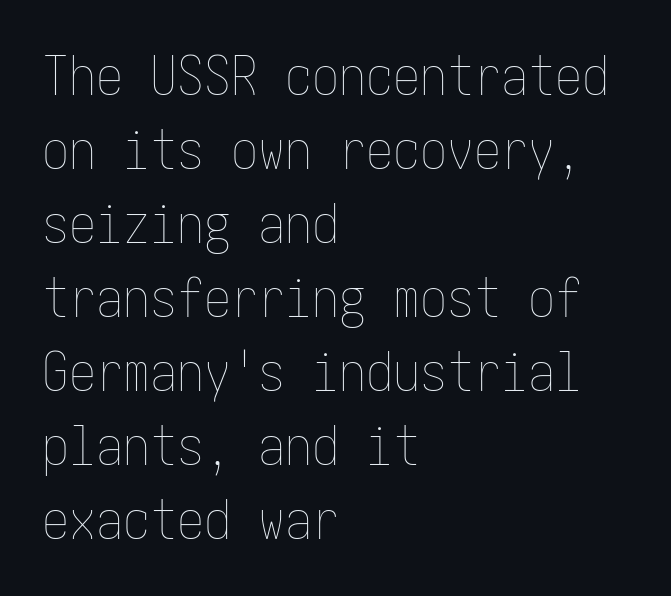
Q: Is the text bold? A: No.
Q: Is the text italic (slanted)? A: No, it is upright.
Q: Is the text underlined? A: No.
Q: How is the paragraph aligned? A: Left-aligned.
Q: Is the spacing between letters normal or unusually wide? A: Normal.
Q: Is the spacing between lines tight, normal or loose? A: Normal.
Q: Width (condensed, normal, or wide)? A: Condensed.
Q: Stroke contrast? A: Low.
Q: x-height? A: Medium.
